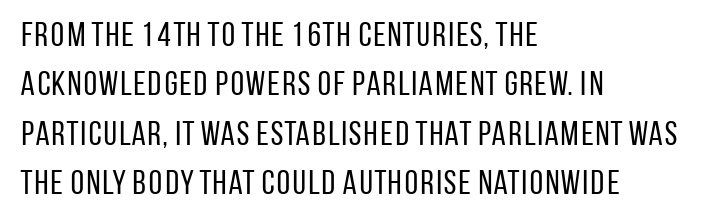
{"serif": "no", "italic": "no", "bold": "no", "weight": "regular", "width": "condensed", "stroke_contrast": "low", "x_height": "large", "monospaced": "no", "underline": "no", "align": "left", "line_spacing": "normal", "line_spacing_ratio": 1.45, "letter_spacing": "normal", "letter_spacing_em": 0.0, "glyph_px": 34}
